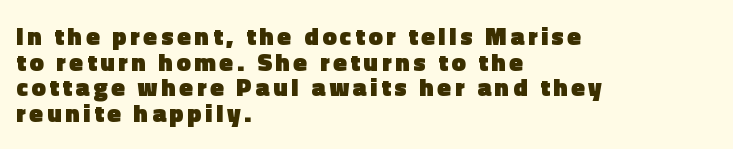
Q: Is the text bold? A: Yes.
Q: Is the text italic (slanted)? A: No, it is upright.
Q: Is the text underlined? A: No.
Q: How is the paragraph aligned? A: Left-aligned.
Q: Is the spacing between lines tight, normal or loose? A: Tight.
